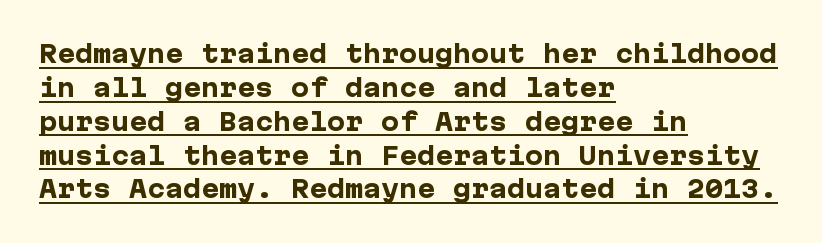
The image shows 24 px bold type, upright; set left-aligned, normal line spacing (1.41x), normal letter spacing, underlined.
